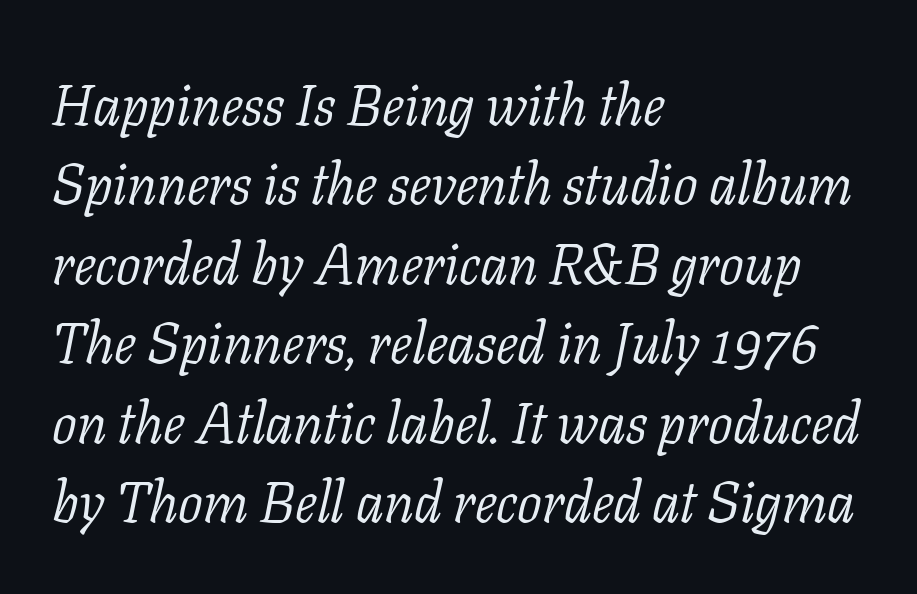
The image shows 58 px light serif type, italic (leaning right); set left-aligned, normal line spacing (1.37x), normal letter spacing, not underlined; low stroke contrast and a medium x-height.
